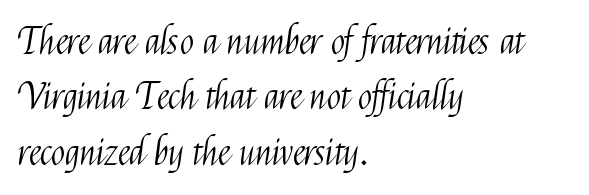
Q: Is the text bold? A: No.
Q: Is the text italic (slanted)? A: Yes.
Q: Is the typeface a serif or a sans-serif typeface? A: Sans-serif.
Q: Is the text underlined? A: No.
Q: How is the paragraph aligned? A: Left-aligned.
Q: Is the spacing between letters normal or unusually wide? A: Normal.
Q: Is the spacing between lines tight, normal or loose? A: Normal.
Q: Width (condensed, normal, or wide)? A: Condensed.
Q: Stroke contrast? A: Medium.
Q: x-height? A: Medium.
Q: Monospaced? A: No.
